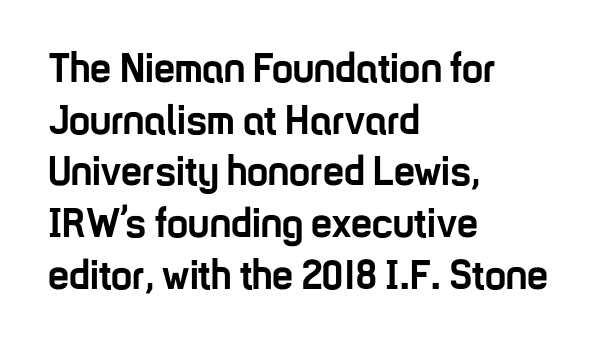
No feet cap the strokes, marking this as sans-serif type. Tall strokes in this sample are plumb rather than angled. Set as a true bold cut, around the 700 mark. Teacher's note: observe the even left margin — that is flush-left alignment. Each letter keeps its own natural width here, so spacing adapts to shape.
